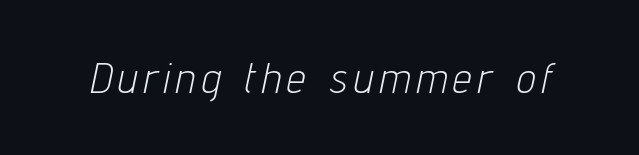
The font's italic variant was chosen for this text. Stems here are at most as thick as an everyday book face. Decoration check: the copy has no underline. Each letter keeps its own natural width here, so spacing adapts to shape.
